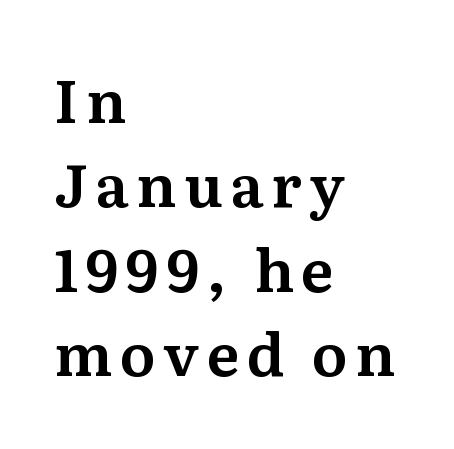
{"serif": "yes", "italic": "no", "width": "normal", "stroke_contrast": "medium", "x_height": "medium", "monospaced": "no", "underline": "no", "align": "left", "line_spacing": "normal", "line_spacing_ratio": 1.43, "glyph_px": 59}
